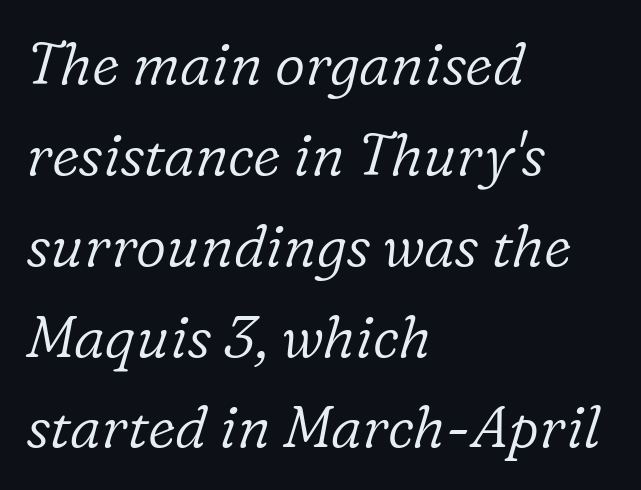
The image shows 59 px light serif type, italic (leaning right); set left-aligned, normal line spacing (1.54x), normal letter spacing, not underlined; low stroke contrast and a medium x-height.
